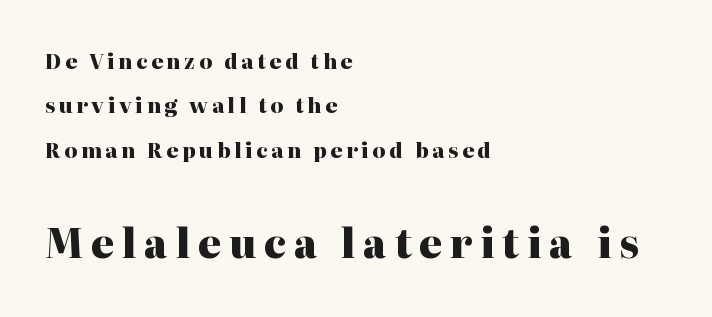
Upright lettering throughout. If you measured baseline to baseline, you'd find a long distance. Where is the straight margin? On the left. Font category for this specimen: serif. Descenders are the only things crossing below the line. The more generous point size was reserved for the lower chunk.
